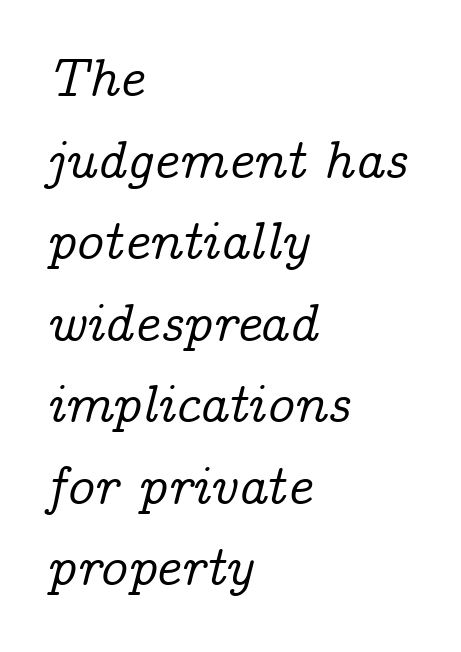
The image shows 54 px serif type, italic (leaning right); set left-aligned, normal line spacing (1.51x), normal letter spacing, not underlined; low stroke contrast and a medium x-height.
